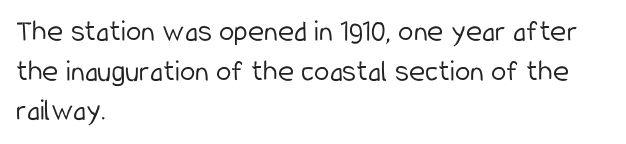
The image shows 31 px light, condensed sans-serif type, upright; set left-aligned, normal line spacing (1.28x), normal letter spacing, not underlined; low stroke contrast and a medium x-height.
